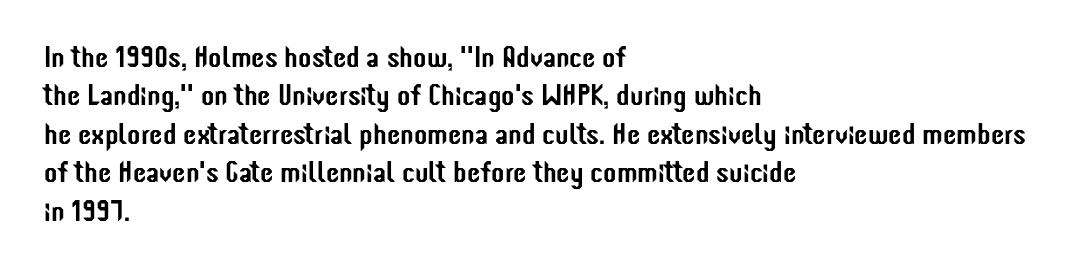
Q: Is the text italic (slanted)? A: No, it is upright.
Q: Is the typeface a serif or a sans-serif typeface? A: Sans-serif.
Q: Is the text underlined? A: No.
Q: How is the paragraph aligned? A: Left-aligned.
Q: Is the spacing between letters normal or unusually wide? A: Normal.
Q: Is the spacing between lines tight, normal or loose? A: Normal.
Q: Width (condensed, normal, or wide)? A: Condensed.
Q: Stroke contrast? A: Low.
Q: x-height? A: Medium.
Q: Monospaced? A: No.
